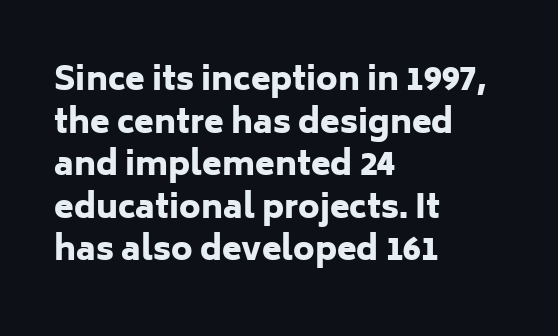
Q: Is the text bold? A: Yes.
Q: Is the text italic (slanted)? A: No, it is upright.
Q: Is the typeface a serif or a sans-serif typeface? A: Sans-serif.
Q: Is the text underlined? A: No.
Q: How is the paragraph aligned? A: Left-aligned.
Q: Is the spacing between letters normal or unusually wide? A: Normal.
Q: Is the spacing between lines tight, normal or loose? A: Normal.
Q: Width (condensed, normal, or wide)? A: Normal.
Q: Stroke contrast? A: Low.
Q: x-height? A: Medium.
Q: Monospaced? A: No.
